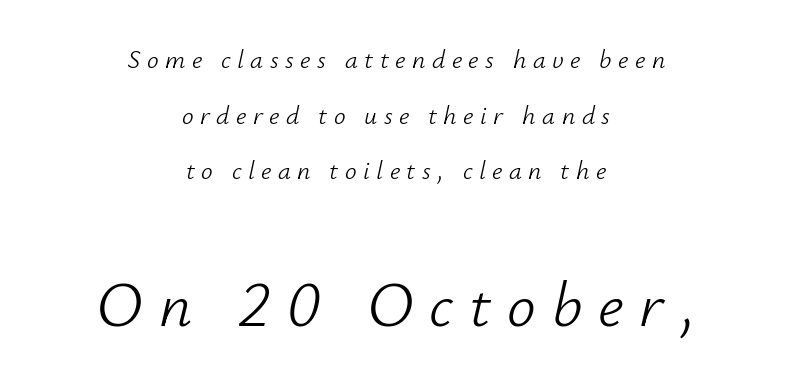
The axis of the letterforms is tilted away from vertical. Vertical spacing — loose. Is the block centered? Yes — each line is placed symmetrically about the middle. Spacing verdict: proportional, widths tailored to each character.
